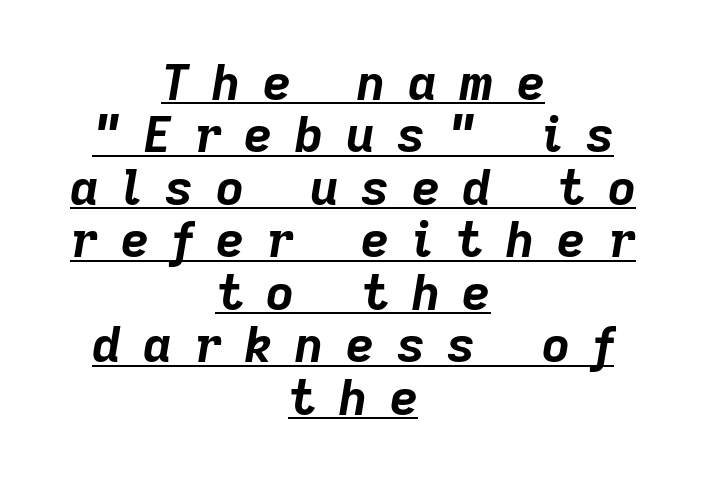
The image shows 49 px bold type, italic (leaning right); set centered, tight line spacing (1.07x), unusually wide letter spacing (+0.46 em), underlined; low stroke contrast and a medium x-height.
